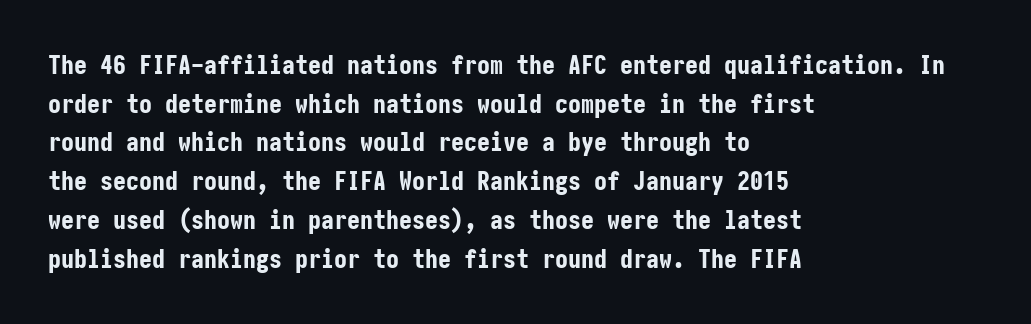
Q: Is the text bold? A: Yes.
Q: Is the text italic (slanted)? A: No, it is upright.
Q: Is the text underlined? A: No.
Q: How is the paragraph aligned? A: Left-aligned.
Q: Is the spacing between letters normal or unusually wide? A: Normal.
Q: Is the spacing between lines tight, normal or loose? A: Normal.
